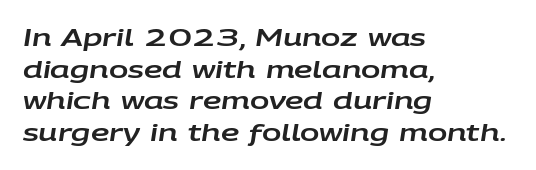
Q: Is the text italic (slanted)? A: Yes, it leans right by about 9 degrees.
Q: Is the text underlined? A: No.
Q: How is the paragraph aligned? A: Left-aligned.
Q: Is the spacing between letters normal or unusually wide? A: Normal.
Q: Is the spacing between lines tight, normal or loose? A: Normal.
